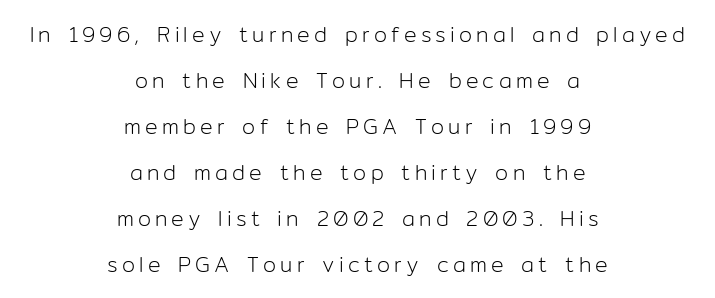
Q: Is the text bold? A: No.
Q: Is the text italic (slanted)? A: No, it is upright.
Q: Is the text underlined? A: No.
Q: How is the paragraph aligned? A: Centered.
Q: Is the spacing between letters normal or unusually wide? A: Unusually wide.
Q: Is the spacing between lines tight, normal or loose? A: Loose.
